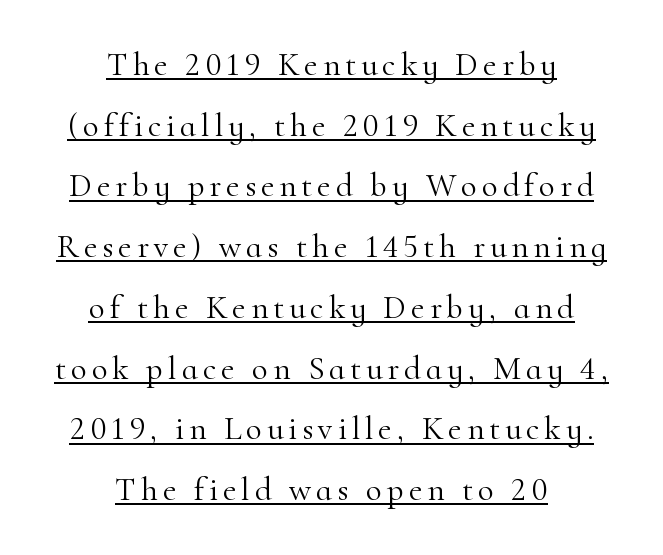
Q: Is the text bold? A: No.
Q: Is the text italic (slanted)? A: No, it is upright.
Q: Is the typeface a serif or a sans-serif typeface? A: Serif.
Q: Is the text underlined? A: Yes.
Q: How is the paragraph aligned? A: Centered.
Q: Width (condensed, normal, or wide)? A: Normal.
Q: Stroke contrast? A: High.
Q: x-height? A: Small.
Q: Monospaced? A: No.
